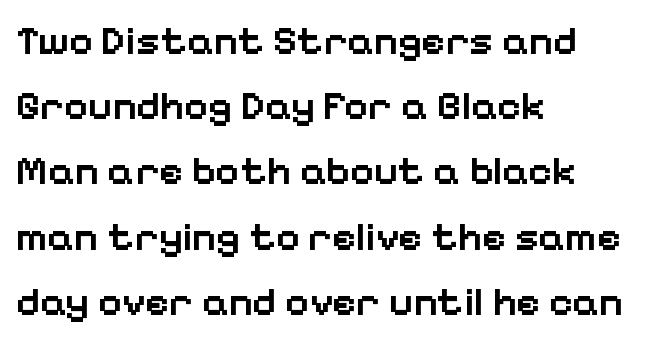
Q: Is the text bold? A: Semi-bold.
Q: Is the text italic (slanted)? A: No, it is upright.
Q: Is the typeface a serif or a sans-serif typeface? A: Sans-serif.
Q: Is the text underlined? A: No.
Q: How is the paragraph aligned? A: Left-aligned.
Q: Is the spacing between letters normal or unusually wide? A: Normal.
Q: Is the spacing between lines tight, normal or loose? A: Normal.
Q: Width (condensed, normal, or wide)? A: Normal.
Q: Stroke contrast? A: Low.
Q: x-height? A: Medium.
Q: Monospaced? A: No.
